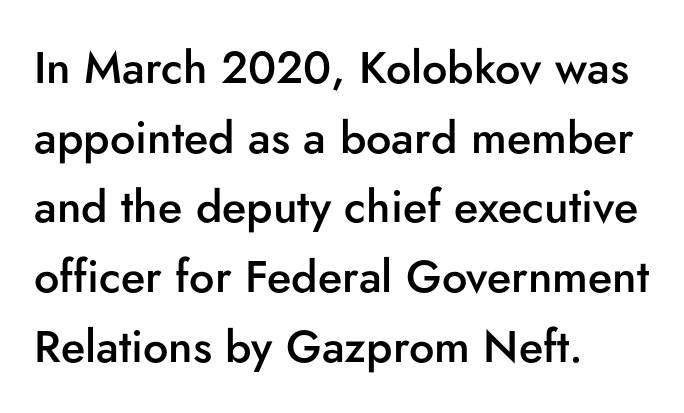
Q: Is the text bold? A: Semi-bold.
Q: Is the text italic (slanted)? A: No, it is upright.
Q: Is the typeface a serif or a sans-serif typeface? A: Sans-serif.
Q: Is the text underlined? A: No.
Q: How is the paragraph aligned? A: Left-aligned.
Q: Is the spacing between letters normal or unusually wide? A: Normal.
Q: Is the spacing between lines tight, normal or loose? A: Normal.
Q: Width (condensed, normal, or wide)? A: Normal.
Q: Stroke contrast? A: Low.
Q: x-height? A: Small.
Q: Monospaced? A: No.
